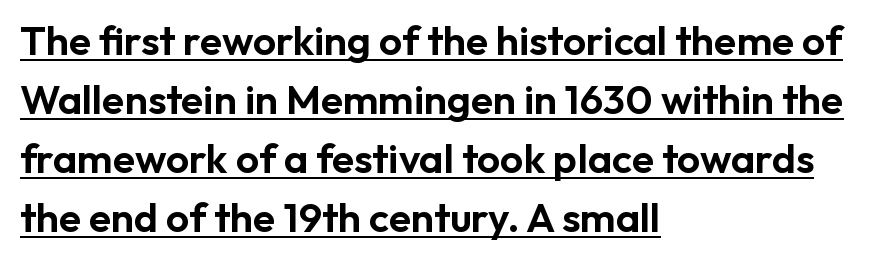
The image shows 41 px sans-serif type, upright; set left-aligned, normal line spacing (1.44x), normal letter spacing, underlined; low stroke contrast and a medium x-height.
